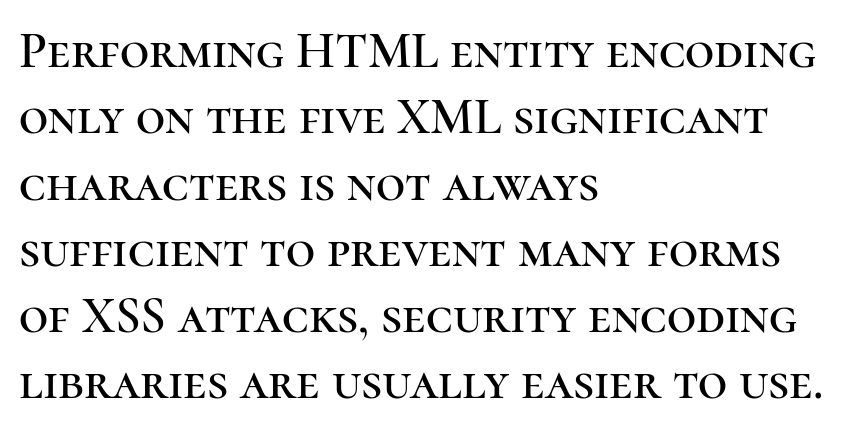
Q: Is the text italic (slanted)? A: No, it is upright.
Q: Is the typeface a serif or a sans-serif typeface? A: Serif.
Q: Is the text underlined? A: No.
Q: How is the paragraph aligned? A: Left-aligned.
Q: Is the spacing between letters normal or unusually wide? A: Normal.
Q: Is the spacing between lines tight, normal or loose? A: Normal.
Q: Width (condensed, normal, or wide)? A: Normal.
Q: Stroke contrast? A: High.
Q: x-height? A: Medium.
Q: Monospaced? A: No.
